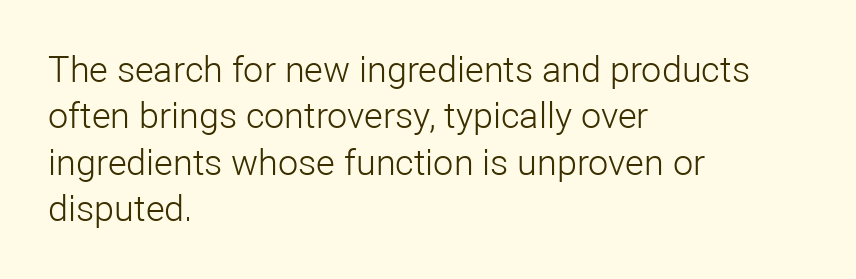
{"serif": "no", "italic": "no", "bold": "no", "weight": "light", "width": "normal", "stroke_contrast": "low", "x_height": "medium", "monospaced": "no", "underline": "no", "align": "left", "line_spacing": "normal", "line_spacing_ratio": 1.29, "letter_spacing": "normal", "letter_spacing_em": 0.0, "glyph_px": 36}
